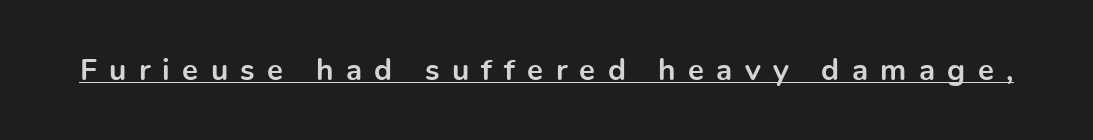
The passage shown is typeset with a sans-serif family. Ordinary non-slanted type is in use. Somebody hit Ctrl+U on this one — the words are underlined. Heavy, bold letterforms. Inter-character spacing is expanded well beyond the font's built-in metrics.
